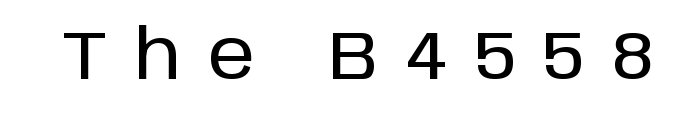
Q: Is the text italic (slanted)? A: No, it is upright.
Q: Is the typeface a serif or a sans-serif typeface? A: Sans-serif.
Q: Is the text underlined? A: No.
Q: Is the spacing between letters normal or unusually wide? A: Unusually wide.
Q: Width (condensed, normal, or wide)? A: Normal.
Q: Stroke contrast? A: Low.
Q: x-height? A: Large.
Q: Monospaced? A: No.
